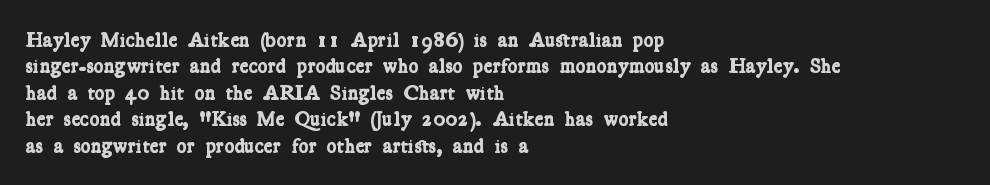
{"bold": "yes", "underline": "no", "align": "left", "line_spacing": "normal", "line_spacing_ratio": 1.26, "letter_spacing": "normal", "letter_spacing_em": 0.0, "glyph_px": 21}
